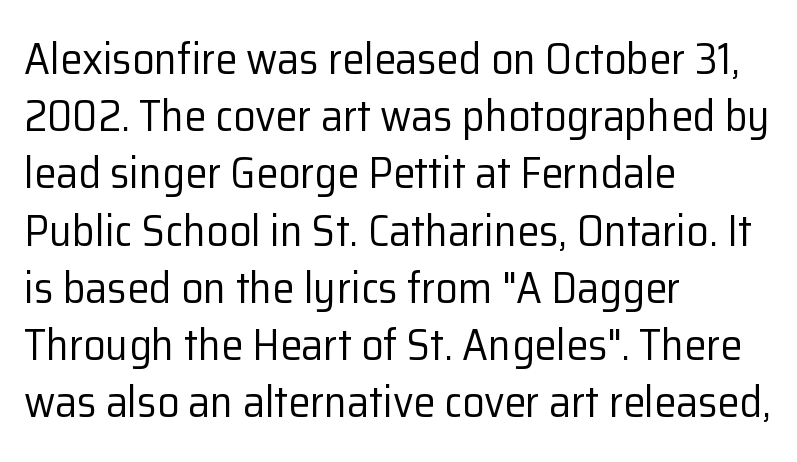
The characters are drawn with everyday or finer stroke widths. Check the space under the baseline: it is left empty. This is the regular roman posture of the typeface. Unlike a traditional serif, this face leaves its strokes unadorned. The horizontal fit of the characters is conventional and even.
